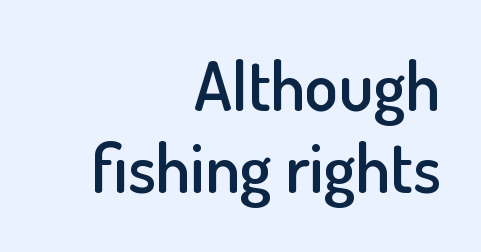
The image shows 68 px semibold sans-serif type, upright; set right-aligned, line spacing 1.21x, normal letter spacing, not underlined; low stroke contrast and a small x-height.
